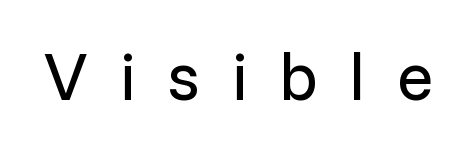
The image shows 68 px regular-weight sans-serif type, upright; set unusually wide letter spacing (+0.46 em), not underlined; low stroke contrast and a medium x-height.
